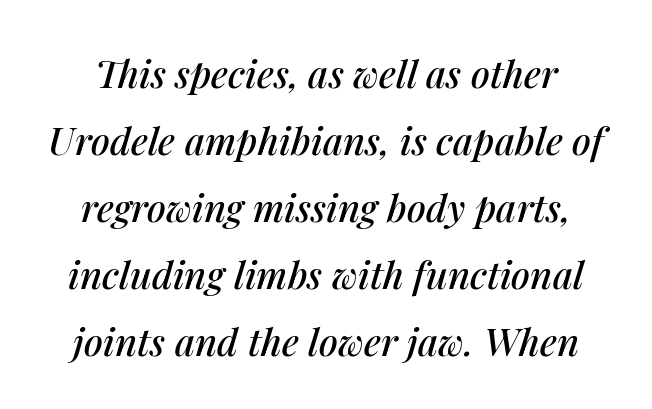
Q: Is the text italic (slanted)? A: Yes, it leans right by about 14 degrees.
Q: Is the text underlined? A: No.
Q: Is the spacing between letters normal or unusually wide? A: Normal.
Q: Width (condensed, normal, or wide)? A: Normal.
Q: Stroke contrast? A: Medium.
Q: x-height? A: Medium.
Q: Monospaced? A: No.
